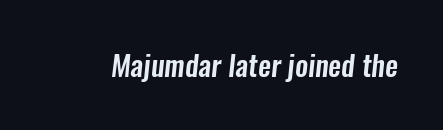
{"serif": "no", "width": "condensed", "stroke_contrast": "low", "x_height": "medium", "monospaced": "no", "underline": "no", "letter_spacing": "normal", "letter_spacing_em": 0.0, "glyph_px": 29}
